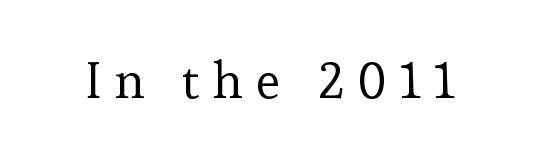
Type style note: has serifs. This is the regular roman posture of the typeface. Think standard paragraph weight, or any step lighter than that. Underlining? Definitely not there.
